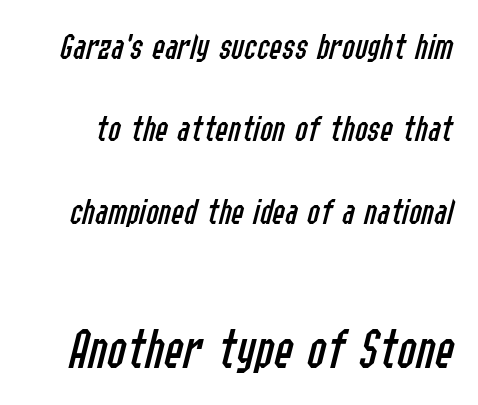
The image shows 57 px regular-weight, condensed type, italic (leaning right); set loose line spacing (2.17x), normal letter spacing, not underlined; the second (bottom) block is 1.5x larger; low stroke contrast and a medium x-height.
